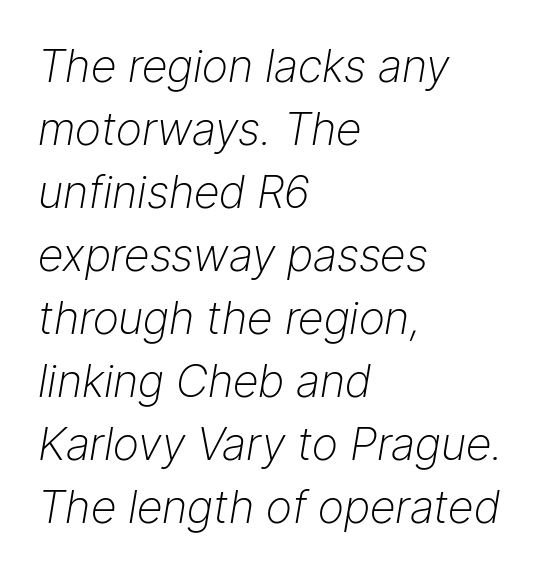
The image shows 45 px light type, italic (leaning right); set left-aligned, normal line spacing (1.4x), normal letter spacing, not underlined; low stroke contrast and a medium x-height.
